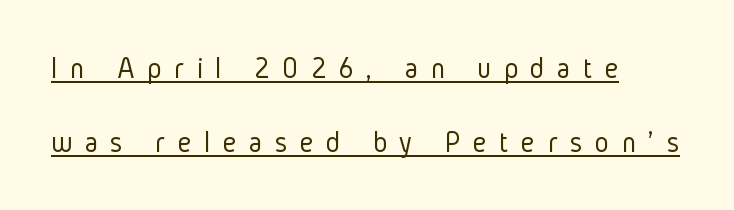
The image shows 30 px light, condensed sans-serif type, upright; set left-aligned, loose line spacing (2.47x), unusually wide letter spacing (+0.42 em), underlined; low stroke contrast and a medium x-height.
